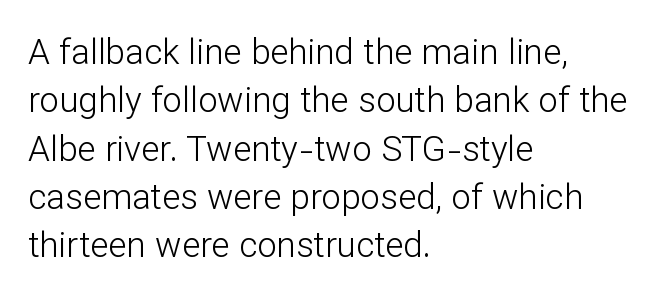
{"serif": "no", "italic": "no", "bold": "no", "weight": "light", "width": "normal", "stroke_contrast": "low", "x_height": "medium", "monospaced": "no", "underline": "no", "align": "left", "line_spacing": "normal", "line_spacing_ratio": 1.38, "letter_spacing": "normal", "letter_spacing_em": 0.0, "glyph_px": 35}
